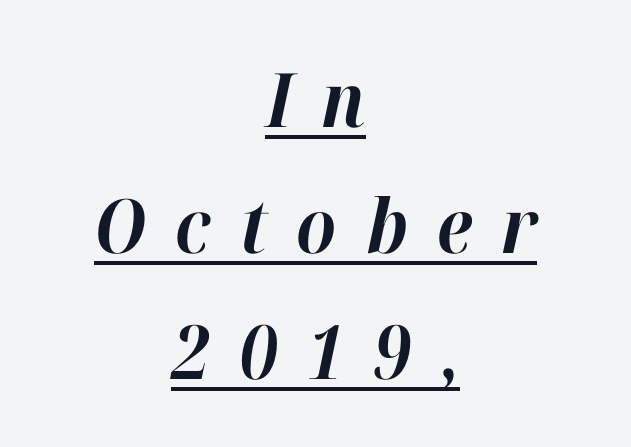
{"italic": "yes", "lean": "right", "slant_degrees": 12, "bold": "yes", "weight": "bold", "width": "normal", "stroke_contrast": "high", "x_height": "medium", "monospaced": "no", "underline": "yes", "align": "center", "line_spacing": "normal", "line_spacing_ratio": 1.68, "letter_spacing": "wide", "letter_spacing_em": 0.39, "glyph_px": 75}
